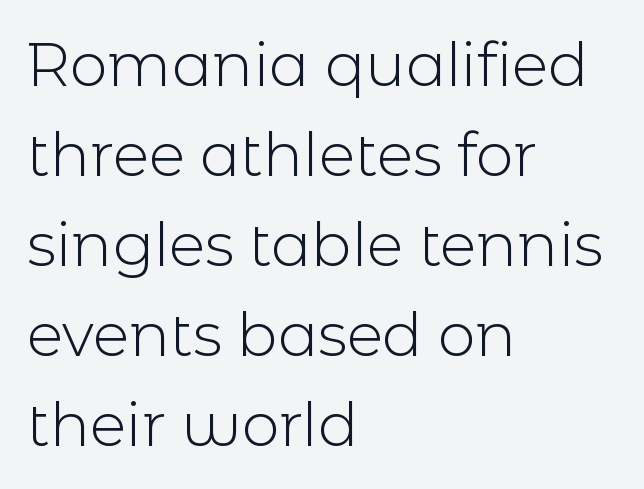
Words float on clear page, feet unadorned. Each letter keeps its own natural width here, so spacing adapts to shape. Nothing sits at the stroke ends, so this counts as sans-serif. You could call the tracking neutral — neither tight nor loose. A classic flush-left, rag-right setting is used for this passage. Weight: in the light-to-regular range.
